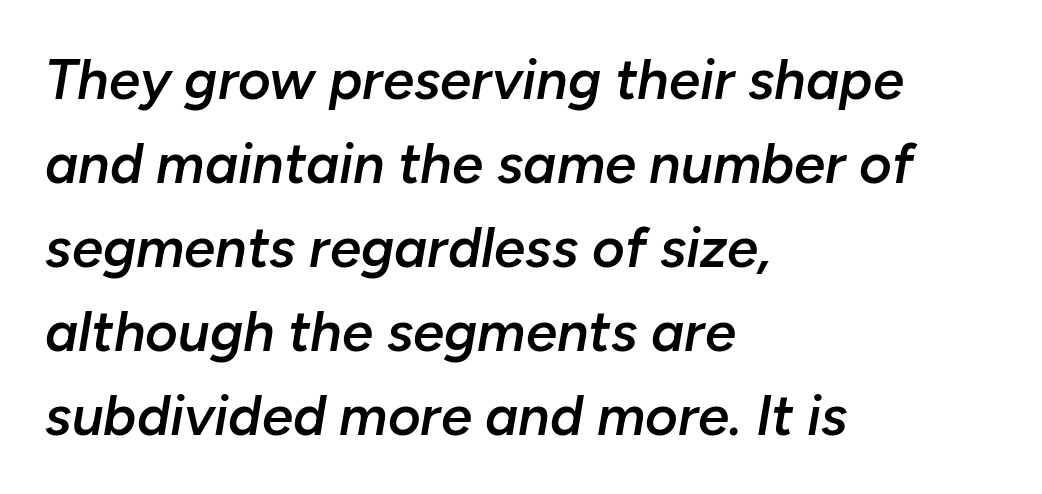
Q: Is the text bold? A: Semi-bold.
Q: Is the text italic (slanted)? A: Yes, it leans right by about 10 degrees.
Q: Is the text underlined? A: No.
Q: How is the paragraph aligned? A: Left-aligned.
Q: Is the spacing between letters normal or unusually wide? A: Normal.
Q: Is the spacing between lines tight, normal or loose? A: Normal.
Q: Width (condensed, normal, or wide)? A: Normal.
Q: Stroke contrast? A: Low.
Q: x-height? A: Medium.
Q: Monospaced? A: No.
